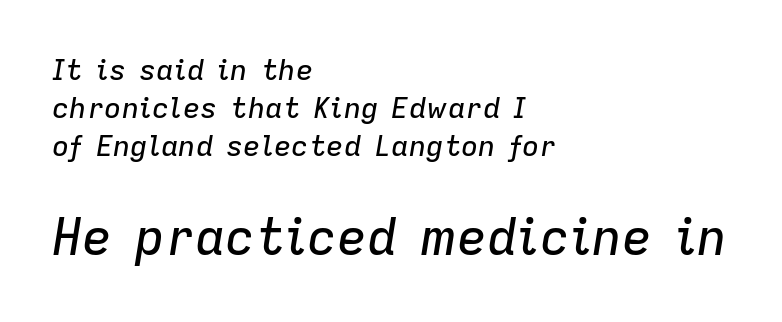
The block sitting lower on the canvas is the one with enlarged characters. Check under the words: just untouched page. In terms of posture, this sample is oblique. A typesetter would call this zero additional tracking. The compositor pushed each line to the left boundary. These lines are rendered in a variable-pitch font.
